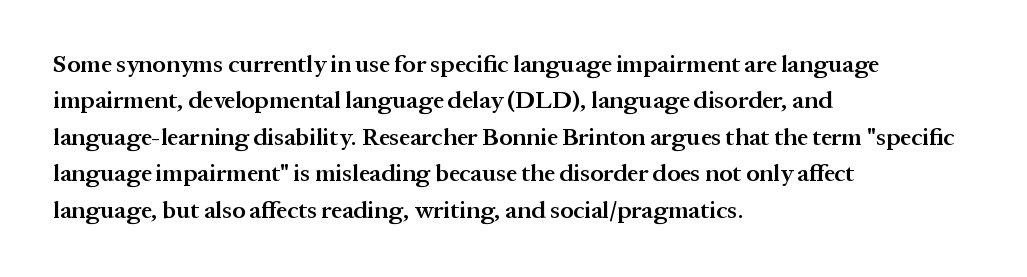
{"italic": "no", "bold": "semi", "underline": "no", "align": "left", "line_spacing": "normal", "line_spacing_ratio": 1.52, "letter_spacing": "normal", "letter_spacing_em": 0.0, "glyph_px": 24}
